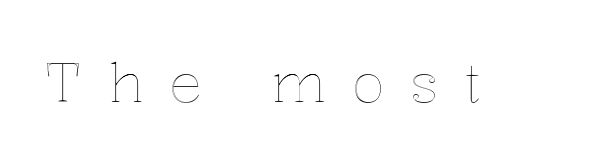
Q: Is the text italic (slanted)? A: No, it is upright.
Q: Is the text underlined? A: No.
Q: Is the spacing between letters normal or unusually wide? A: Unusually wide.
Q: Width (condensed, normal, or wide)? A: Normal.
Q: x-height? A: Medium.
Q: Monospaced? A: No.
